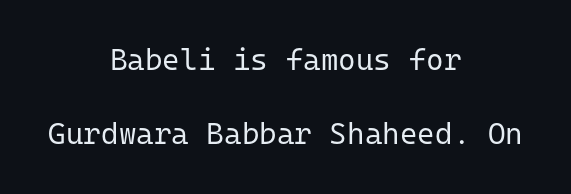
{"serif": "no", "italic": "no", "bold": "no", "weight": "regular", "width": "normal", "stroke_contrast": "low", "x_height": "medium", "monospaced": "yes", "underline": "no", "align": "center", "line_spacing": "loose", "line_spacing_ratio": 2.46, "letter_spacing": "normal", "letter_spacing_em": 0.0, "glyph_px": 30}
